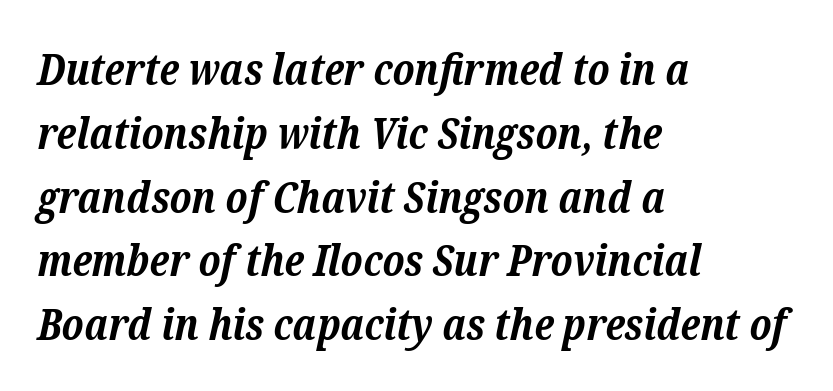
{"serif": "yes", "italic": "yes", "lean": "right", "slant_degrees": 12, "bold": "yes", "weight": "bold", "width": "normal", "stroke_contrast": "low", "x_height": "medium", "monospaced": "no", "underline": "no", "align": "left", "line_spacing": "normal", "line_spacing_ratio": 1.45, "letter_spacing": "normal", "letter_spacing_em": 0.0, "glyph_px": 44}
